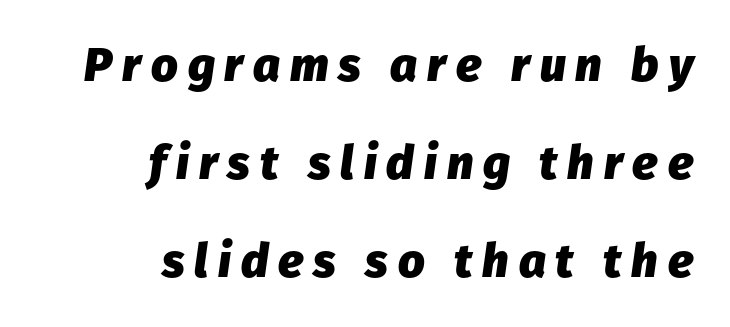
When letters slant like this, we call the style italic. The baseline area is clear. Chunky letters — that's bold for sure. Regarding leading, the lines here are spaced well apart. How are the letters spaced? Widely, with obvious added tracking.
